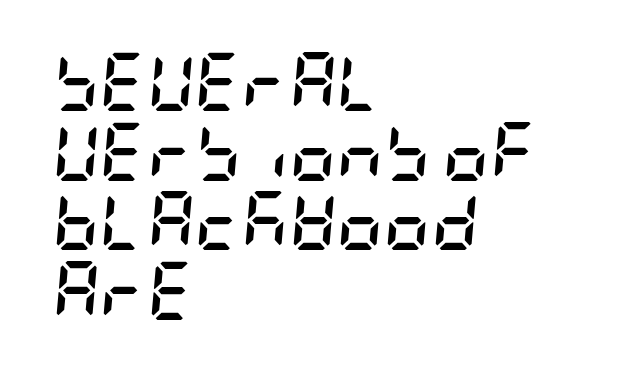
{"italic": "yes", "lean": "right", "slant_degrees": 5, "bold": "yes", "weight": "semibold", "width": "condensed", "stroke_contrast": "low", "x_height": "large", "underline": "no", "align": "left", "line_spacing_ratio": 1.2, "letter_spacing": "normal", "letter_spacing_em": 0.0, "glyph_px": 58}
